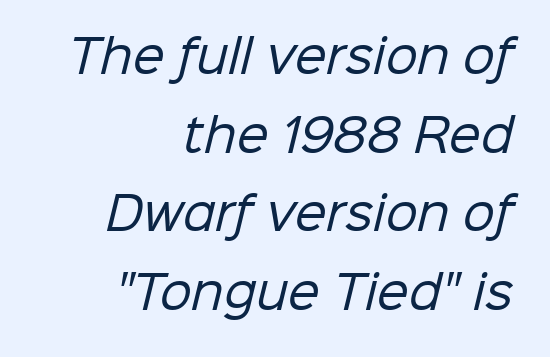
The image shows 45 px regular-weight sans-serif type; set right-aligned, line spacing 1.75x, normal letter spacing, not underlined; low stroke contrast and a medium x-height.
